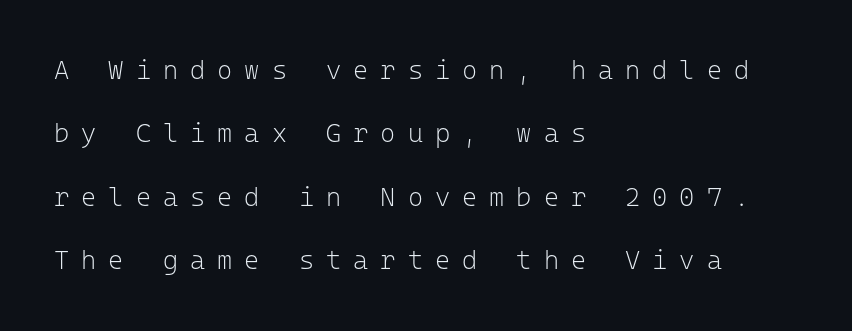
Q: Is the text bold? A: No.
Q: Is the text italic (slanted)? A: No, it is upright.
Q: Is the text underlined? A: No.
Q: How is the paragraph aligned? A: Left-aligned.
Q: Is the spacing between letters normal or unusually wide? A: Unusually wide.
Q: Is the spacing between lines tight, normal or loose? A: Loose.
